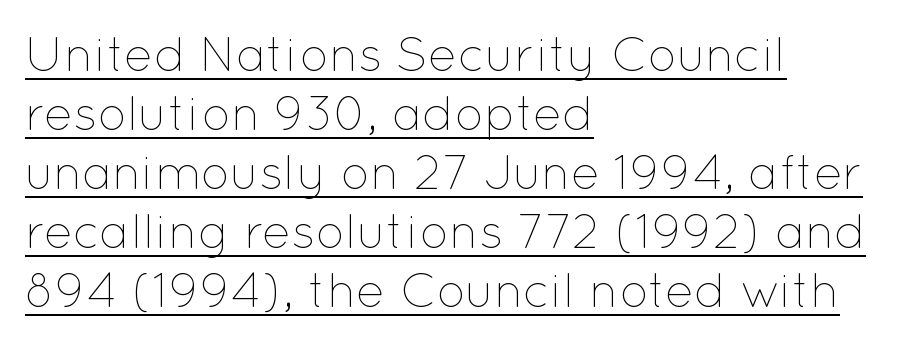
Notice how the passage keeps a crisp vertical edge on the left only. Notice how a bar underscores the lettering throughout. This is roman type, the default non-slanted kind. Each letter keeps its own natural width here, so spacing adapts to shape.
